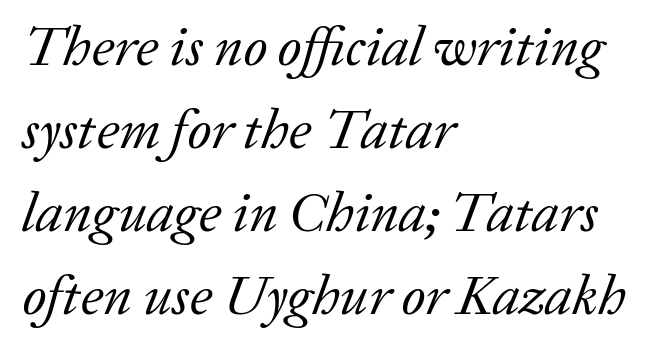
Horizontal alignment here is leftward, the default for most running prose. Notice how descenders clear the ascenders below comfortably — that's standard leading. Does the lettering tilt? It does — this is italic. The face used here is proportionally spaced, like ordinary book or web type. What stands out about the letter spacing? Nothing — it is the standard amount.
